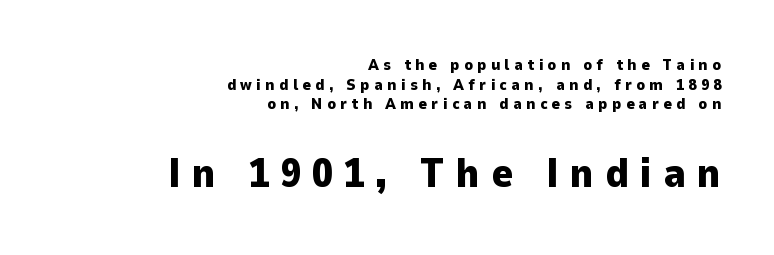
Q: Is the text bold? A: Yes.
Q: Is the text italic (slanted)? A: No, it is upright.
Q: Is the typeface a serif or a sans-serif typeface? A: Sans-serif.
Q: Is the text underlined? A: No.
Q: How is the paragraph aligned? A: Right-aligned.
Q: Is the spacing between letters normal or unusually wide? A: Unusually wide.
Q: Which block of text is set in a larger size, the first (top) or the second (bottom)? A: The second (bottom) one.
Q: Width (condensed, normal, or wide)? A: Normal.
Q: Stroke contrast? A: Low.
Q: x-height? A: Medium.
Q: Monospaced? A: No.
